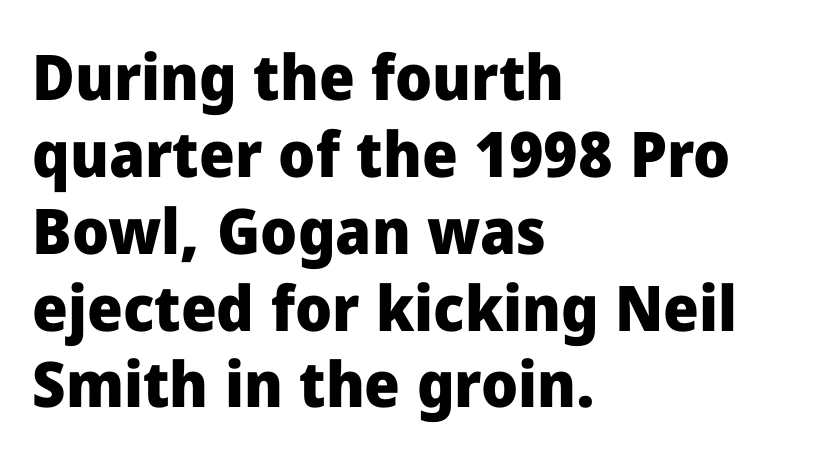
Q: Is the text bold? A: Yes.
Q: Is the text italic (slanted)? A: No, it is upright.
Q: Is the typeface a serif or a sans-serif typeface? A: Sans-serif.
Q: Is the text underlined? A: No.
Q: How is the paragraph aligned? A: Left-aligned.
Q: Is the spacing between letters normal or unusually wide? A: Normal.
Q: Width (condensed, normal, or wide)? A: Normal.
Q: Stroke contrast? A: Low.
Q: x-height? A: Medium.
Q: Monospaced? A: No.
